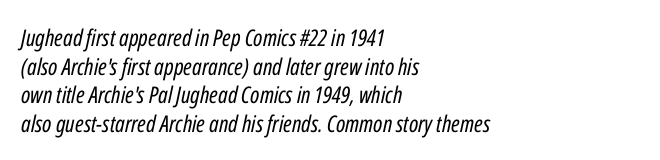
The ragged edge is on the right, which tells us the setting is flush left. Honestly, the letter spacing is just normal — you wouldn't notice it. The lettering tilts uniformly, giving the passage an italic look. A quiet, ordinary-to-light weight characterises the typeface. Anything drawn beneath the words? Only blank space.
